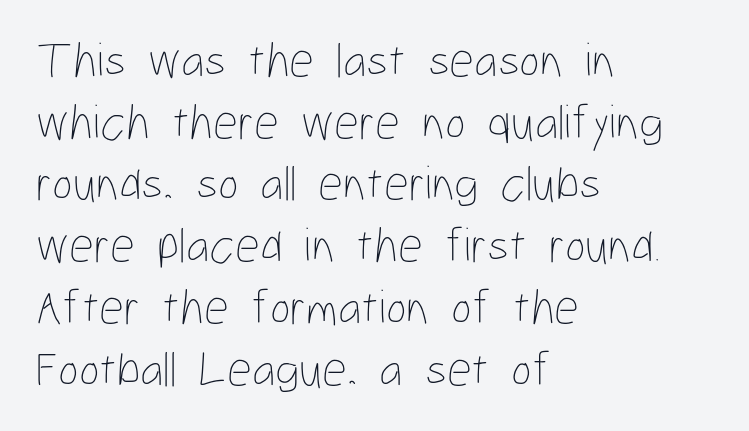
Unlike italic type, these characters show no tilt at all. Counters stay open thanks to moderate or lighter strokes. Descenders are the only things crossing below the line. A typesetter would call this proportional, since set widths differ per character. Here the glyphs are tracked normally, forming tight word shapes.
